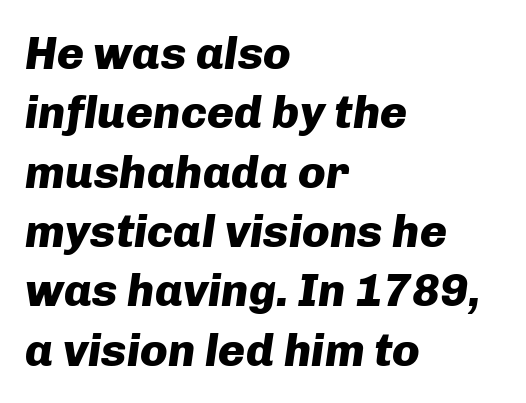
{"italic": "yes", "lean": "right", "slant_degrees": 8, "bold": "yes", "weight": "heavy", "width": "normal", "stroke_contrast": "low", "x_height": "medium", "monospaced": "no", "underline": "no", "align": "left", "line_spacing": "normal", "line_spacing_ratio": 1.29, "letter_spacing": "normal", "letter_spacing_em": 0.0, "glyph_px": 46}
